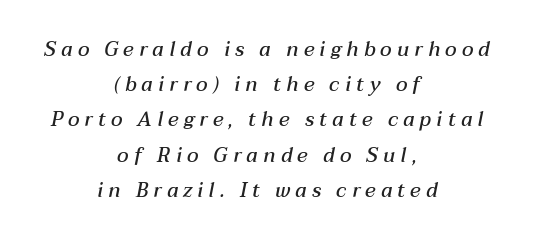
The space directly below the letters is spotless. Short and long lines alike share a common midpoint. The typography opts for an oblique posture over an upright one. A semibold gives these letters moderate extra thickness, short of bold.
